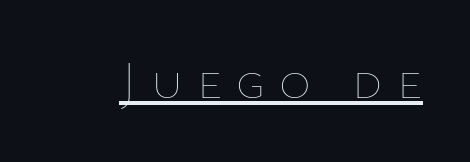
The rendering uses natural spacing where letterforms have individual widths. Glyph-to-glyph distance is far greater than everyday printed text. Weight class: somewhere from thin through regular. Characters remain perfectly vertical along every line. A rule runs beneath these lines of type.
